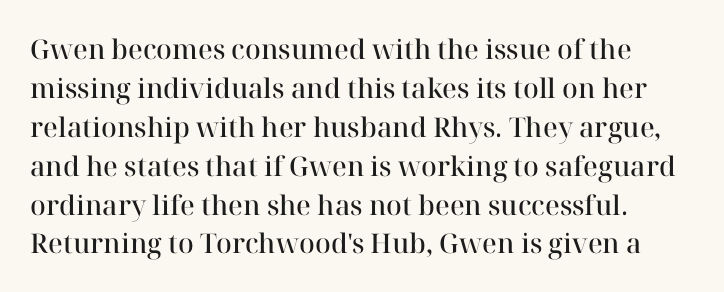
The image shows 27 px text type, upright; set normal line spacing (1.44x), normal letter spacing, not underlined.
